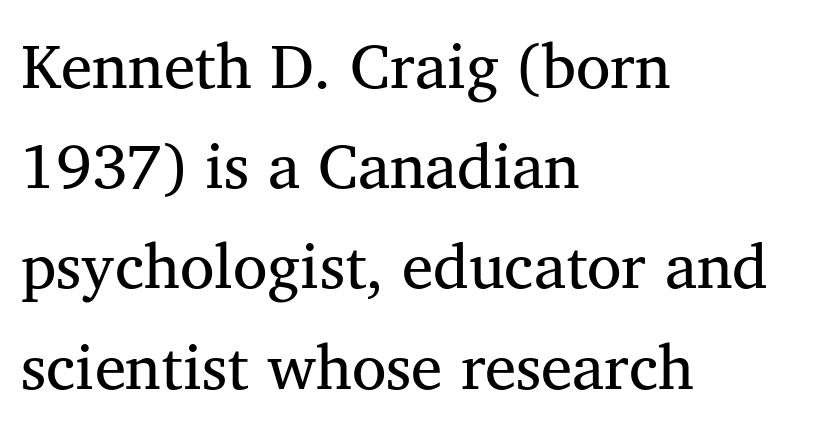
Q: Is the text bold? A: No.
Q: Is the text italic (slanted)? A: No, it is upright.
Q: Is the typeface a serif or a sans-serif typeface? A: Serif.
Q: Is the text underlined? A: No.
Q: How is the paragraph aligned? A: Left-aligned.
Q: Is the spacing between letters normal or unusually wide? A: Normal.
Q: Is the spacing between lines tight, normal or loose? A: Normal.
Q: Width (condensed, normal, or wide)? A: Normal.
Q: Stroke contrast? A: Medium.
Q: x-height? A: Medium.
Q: Monospaced? A: No.
